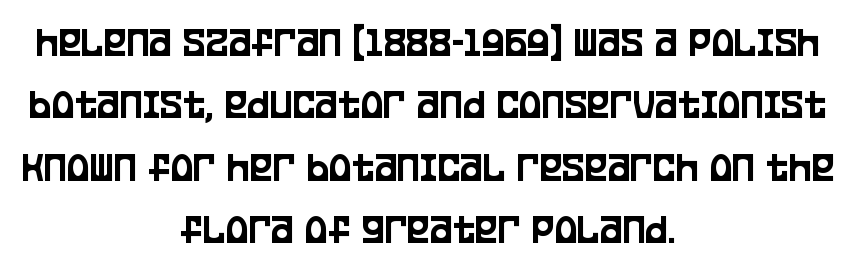
The image shows 43 px condensed sans-serif type, upright; set centered, normal line spacing (1.45x), normal letter spacing, not underlined; low stroke contrast and a large x-height.
